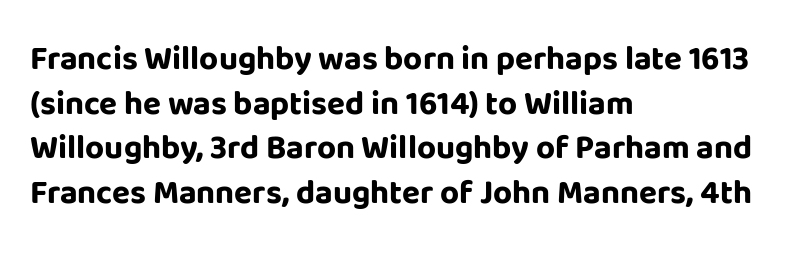
{"serif": "no", "italic": "no", "bold": "yes", "weight": "bold", "width": "normal", "stroke_contrast": "low", "x_height": "large", "monospaced": "no", "underline": "no", "align": "left", "line_spacing": "normal", "line_spacing_ratio": 1.35, "letter_spacing": "normal", "letter_spacing_em": 0.0, "glyph_px": 33}
